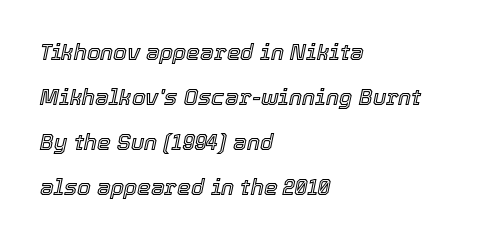
{"italic": "yes", "lean": "right", "slant_degrees": 12, "underline": "no", "align": "left", "line_spacing": "loose", "line_spacing_ratio": 2.04, "letter_spacing": "normal", "letter_spacing_em": 0.0, "glyph_px": 22}
